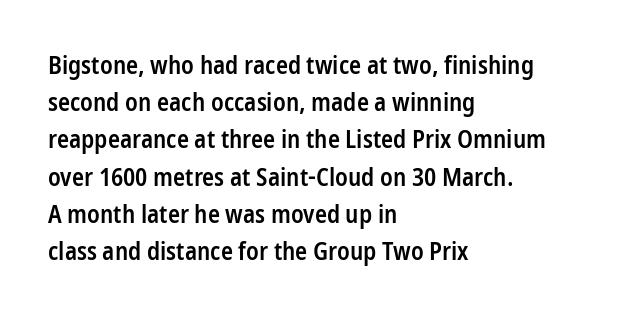
{"italic": "no", "bold": "semi", "underline": "no", "align": "left", "line_spacing": "normal", "line_spacing_ratio": 1.49, "letter_spacing": "normal", "letter_spacing_em": 0.0, "glyph_px": 25}
